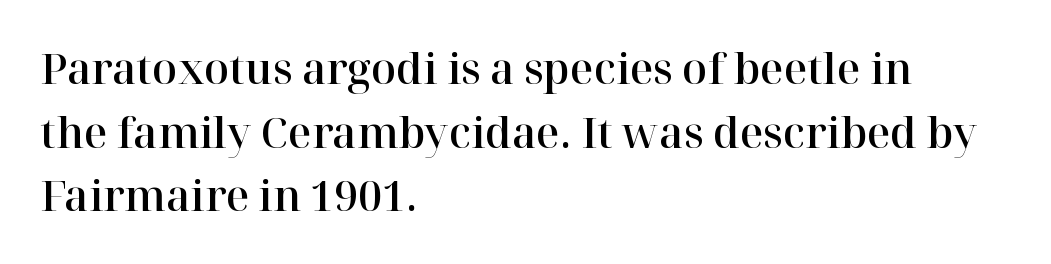
The image shows 41 px serif type, upright; set left-aligned, normal line spacing (1.55x), normal letter spacing, not underlined; high stroke contrast and a medium x-height.
